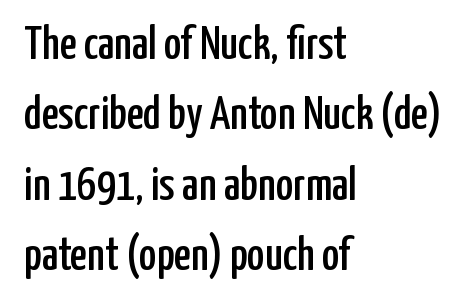
Compared with a centered layout, this one pins lines to the left instead. Characters remain perfectly vertical along every line. Check the space under the baseline: it is left empty. Is there much room between lines? A standard amount, neither cramped nor airy. Do the characters align in a grid? No, the font is proportional. Each word holds together tightly as a unit, with standard inter-letter gaps.
